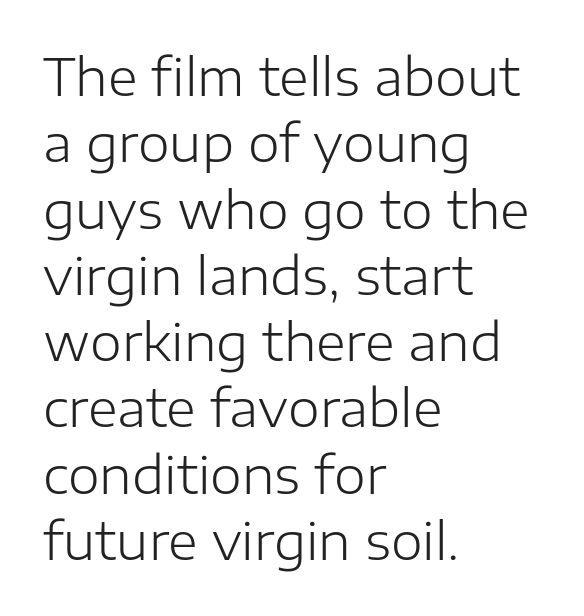
Where is the straight margin? On the left. Ordinary non-slanted type is in use. The weight tops out at a normal text grade. Does the leading feel generous? No, just average. Is the letter spacing exaggerated? No — it looks like the ordinary default.
